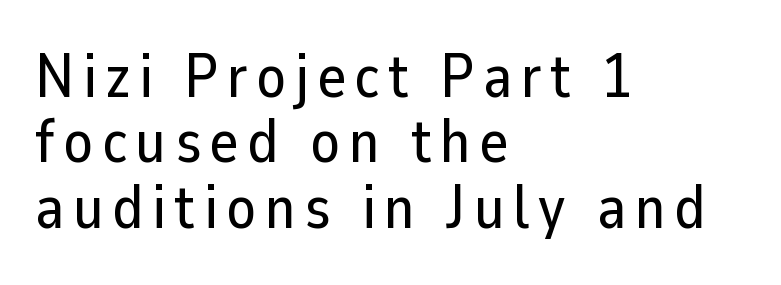
{"serif": "no", "italic": "no", "width": "normal", "stroke_contrast": "low", "x_height": "medium", "monospaced": "no", "underline": "no", "align": "left", "line_spacing": "tight", "line_spacing_ratio": 1.07, "glyph_px": 61}
